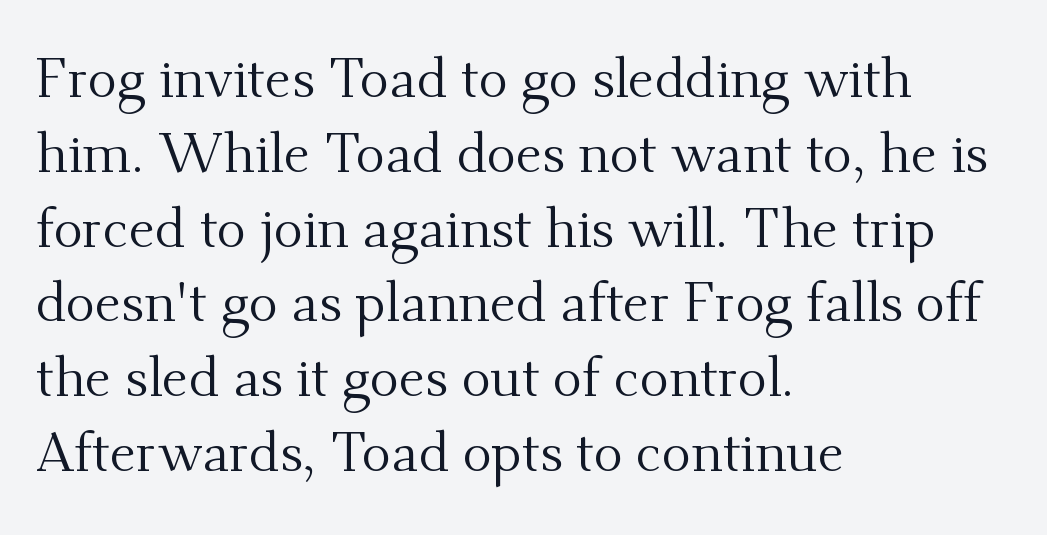
The space directly below the letters is spotless. This rendering leaves character spacing at its baseline value. Do the letters lean? They stand straight. To sum up the face: it has serifs.
